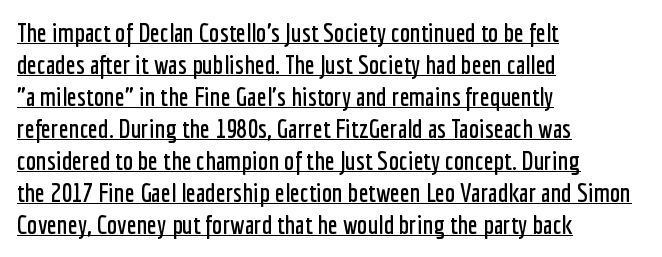
{"italic": "no", "underline": "yes", "align": "left", "line_spacing_ratio": 1.23, "letter_spacing": "normal", "letter_spacing_em": 0.0, "glyph_px": 26}
